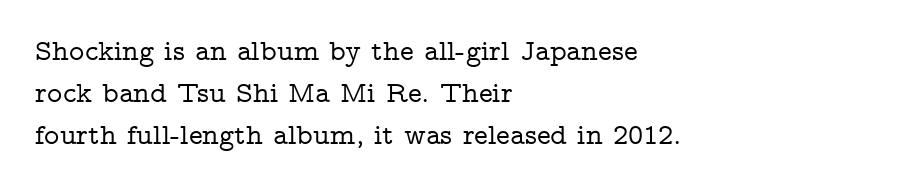
{"serif": "yes", "italic": "no", "width": "wide", "stroke_contrast": "low", "x_height": "medium", "monospaced": "no", "underline": "no", "align": "left", "line_spacing": "normal", "line_spacing_ratio": 1.45, "letter_spacing": "normal", "letter_spacing_em": 0.0, "glyph_px": 29}
